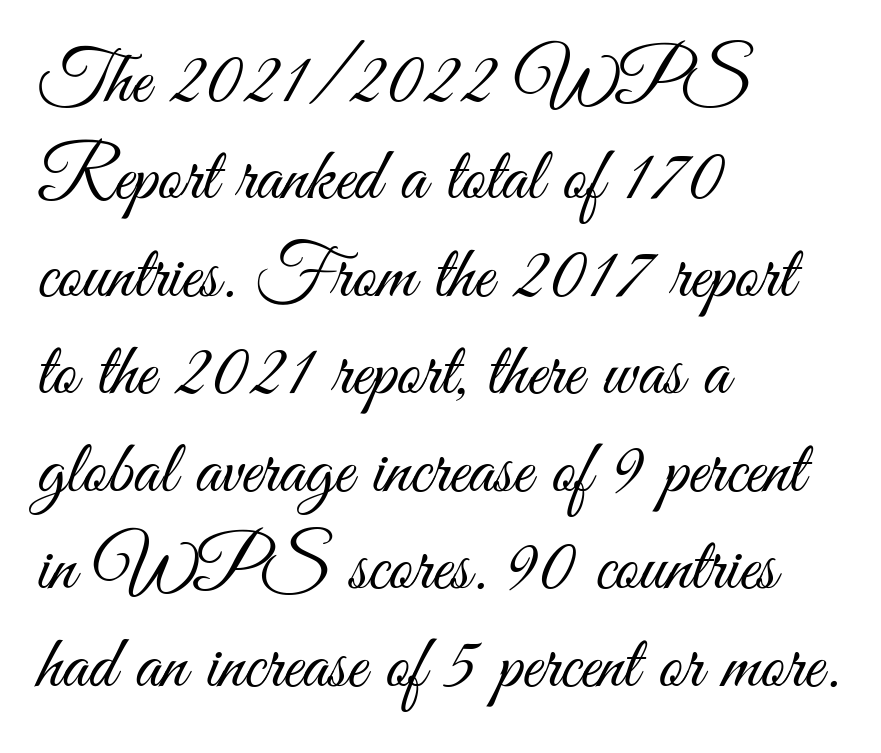
Q: Is the text bold? A: No.
Q: Is the text italic (slanted)? A: Yes.
Q: Is the typeface a serif or a sans-serif typeface? A: Sans-serif.
Q: Is the text underlined? A: No.
Q: How is the paragraph aligned? A: Left-aligned.
Q: Is the spacing between letters normal or unusually wide? A: Normal.
Q: Is the spacing between lines tight, normal or loose? A: Normal.
Q: Width (condensed, normal, or wide)? A: Condensed.
Q: Stroke contrast? A: Medium.
Q: x-height? A: Small.
Q: Monospaced? A: No.
